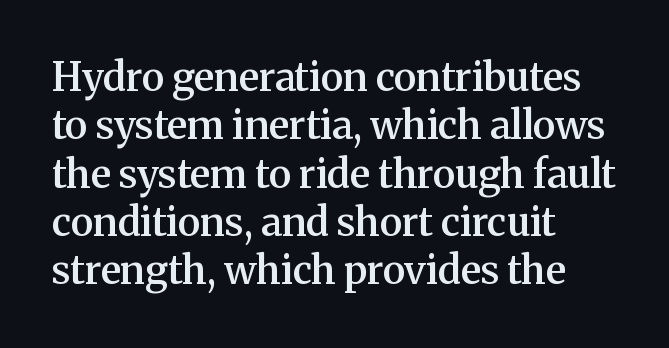
Does the type have serifs? Yes, each stem ends in a small foot. Ascenders rise straight up at ninety degrees. A classic flush-left, rag-right setting is used for this passage. A clean baseline with only descenders dipping below it. Summary of weight: moderately heavy, a semibold. Honestly, the letter spacing is just normal — you wouldn't notice it.
